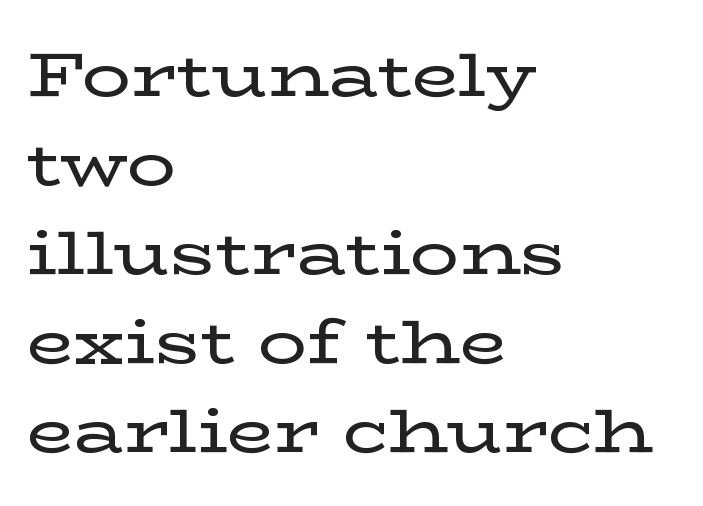
{"serif": "yes", "italic": "no", "width": "wide", "stroke_contrast": "low", "x_height": "medium", "monospaced": "no", "underline": "no", "align": "left", "line_spacing": "normal", "line_spacing_ratio": 1.46, "letter_spacing": "normal", "letter_spacing_em": 0.0, "glyph_px": 61}
